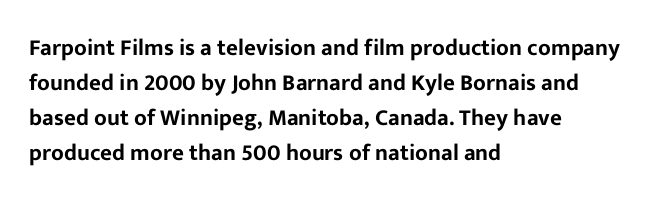
Left-aligned paragraph, ragged on the right. This sample uses an upright cut, with every glyph sitting square on the baseline. Only glyphs here, with clear space below each row. In terms of letterspacing, this is plain default setting. The line-height multiplier appears to be the usual default.
